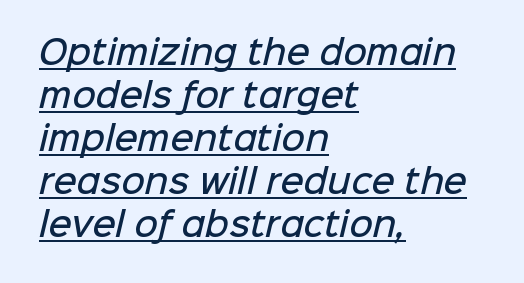
Strokes here are thickened, but only to semibold level. You can tell from the bare stems that sans-serif type was used. These lines are rendered in a variable-pitch font. The designer left line spacing at the default. Caption: standard tracking, unaltered. What decoration does the sample have? An underline.
